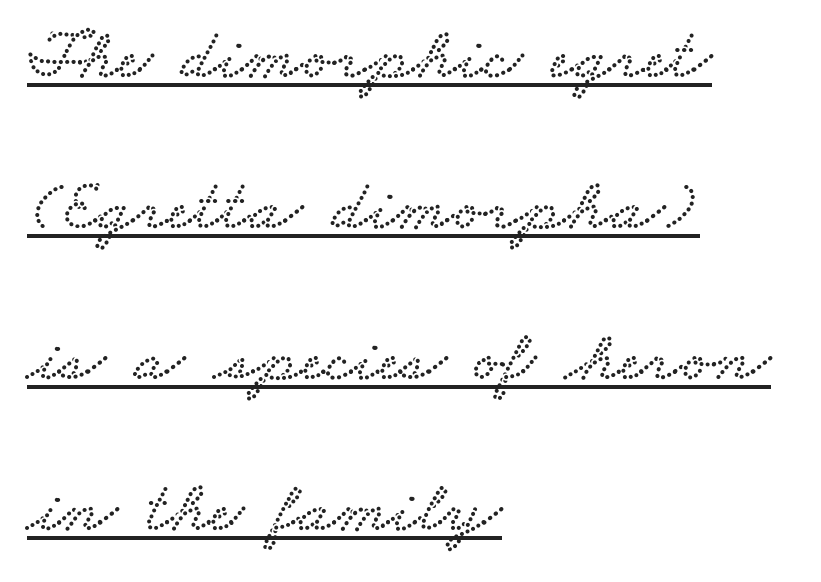
The rendering shows small feet on the letterforms — a serif design. Vertically, the passage feels expansive, rows floating well apart. The face used here appears with an underline applied. The setting favours the left margin, as ordinary paragraphs usually do. Look at the tracking — it's just the regular setting, nothing added.
